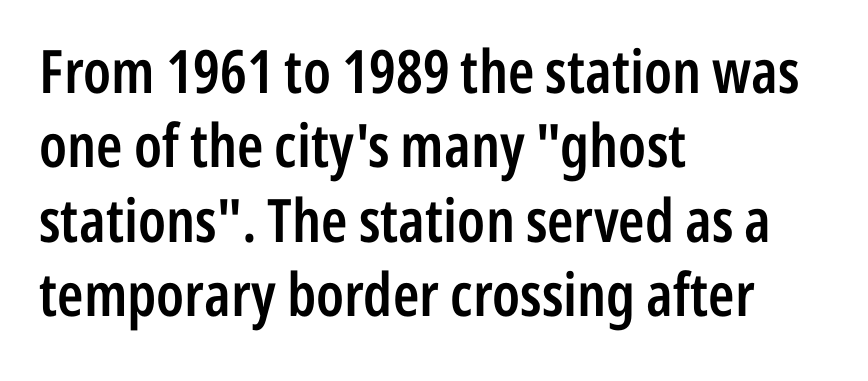
Q: Is the text bold? A: Semi-bold.
Q: Is the text italic (slanted)? A: No, it is upright.
Q: Is the typeface a serif or a sans-serif typeface? A: Sans-serif.
Q: Is the text underlined? A: No.
Q: How is the paragraph aligned? A: Left-aligned.
Q: Is the spacing between letters normal or unusually wide? A: Normal.
Q: Width (condensed, normal, or wide)? A: Condensed.
Q: Stroke contrast? A: Low.
Q: x-height? A: Medium.
Q: Monospaced? A: No.
